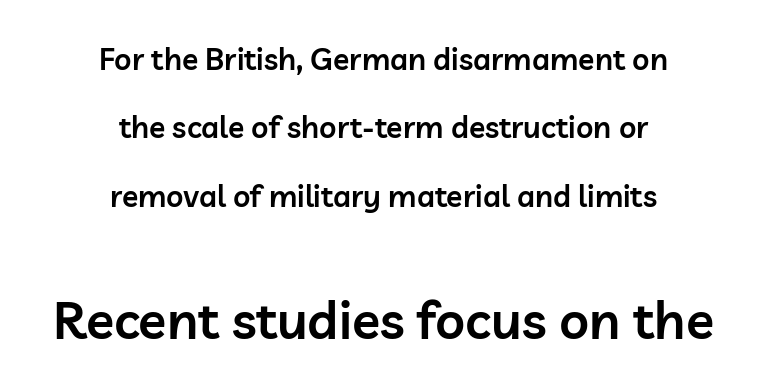
Q: Is the text bold? A: Semi-bold.
Q: Is the text italic (slanted)? A: No, it is upright.
Q: Is the typeface a serif or a sans-serif typeface? A: Sans-serif.
Q: Is the text underlined? A: No.
Q: How is the paragraph aligned? A: Centered.
Q: Is the spacing between letters normal or unusually wide? A: Normal.
Q: Is the spacing between lines tight, normal or loose? A: Loose.
Q: Which block of text is set in a larger size, the first (top) or the second (bottom)? A: The second (bottom) one.
Q: Width (condensed, normal, or wide)? A: Normal.
Q: Stroke contrast? A: Low.
Q: x-height? A: Medium.
Q: Monospaced? A: No.
